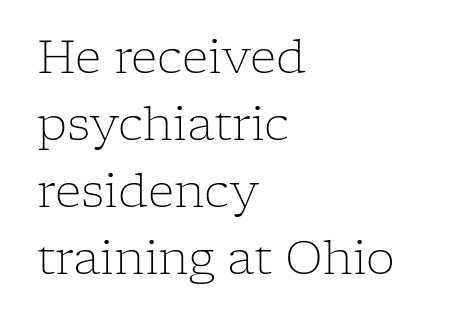
The rendering uses natural spacing where letterforms have individual widths. Underline: absent. The rendering keeps characters at their native spacing. Small tapered or slab feet sit at the stroke ends, so this counts as serif. Vertically, the passage feels balanced, rows spaced as you'd expect. No letter is thick-stroked: the sample isn't bold.
